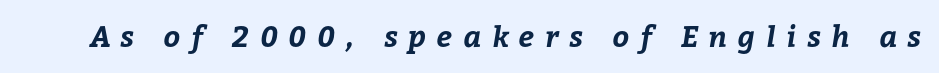
{"bold": "yes", "weight": "bold", "width": "normal", "stroke_contrast": "low", "x_height": "medium", "monospaced": "no", "underline": "no", "letter_spacing": "wide", "letter_spacing_em": 0.37, "glyph_px": 29}
